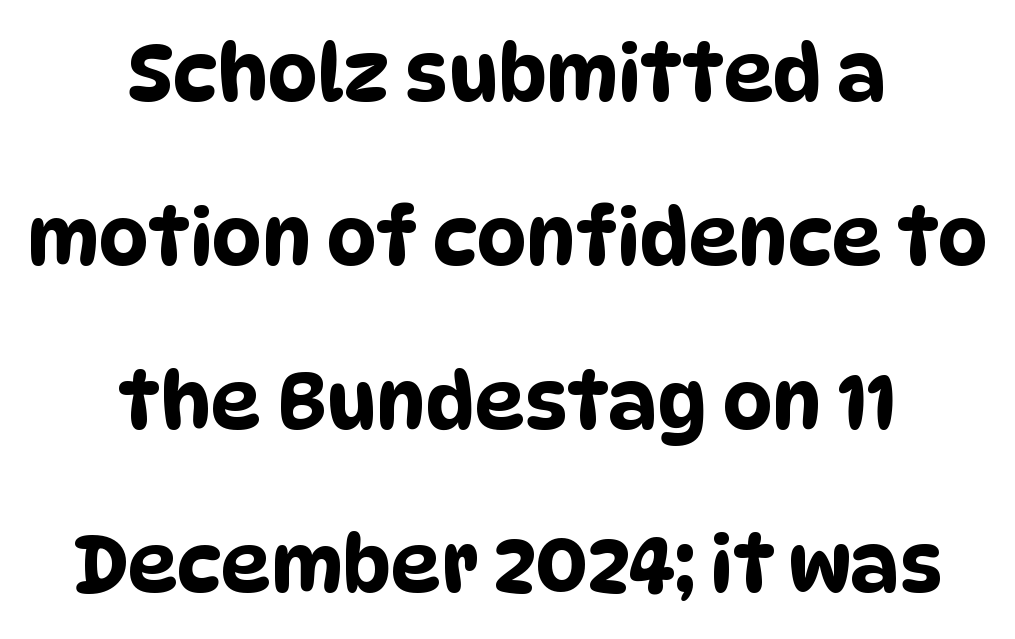
Honestly, the letter spacing is just normal — you wouldn't notice it. Compared with typical paragraphs, the rows here are farther apart. Line starts and ends both wander, symmetrically. Glance below the letters and you will spot only blank space. Grotesque or geometric, the face here clearly has no serifs. This sample has the flowing, uneven cadence of proportional lettering.
